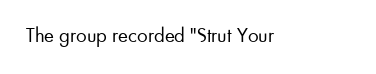
The image shows 21 px text type, upright; set normal letter spacing, not underlined.
